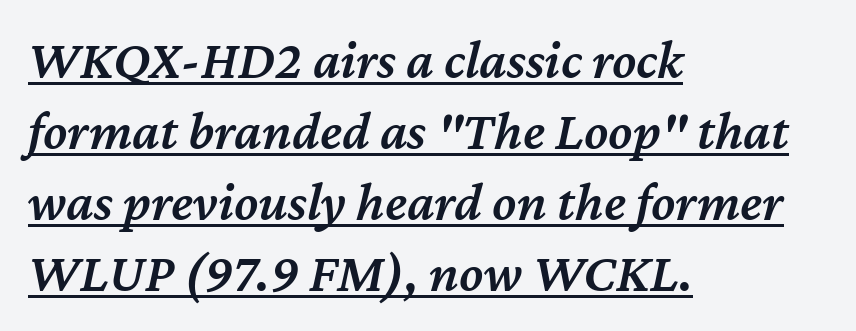
Q: Is the text bold? A: Semi-bold.
Q: Is the text italic (slanted)? A: Yes, it leans right by about 12 degrees.
Q: Is the text underlined? A: Yes.
Q: How is the paragraph aligned? A: Left-aligned.
Q: Is the spacing between letters normal or unusually wide? A: Normal.
Q: Is the spacing between lines tight, normal or loose? A: Normal.
Q: Width (condensed, normal, or wide)? A: Normal.
Q: Stroke contrast? A: Medium.
Q: x-height? A: Medium.
Q: Monospaced? A: No.
